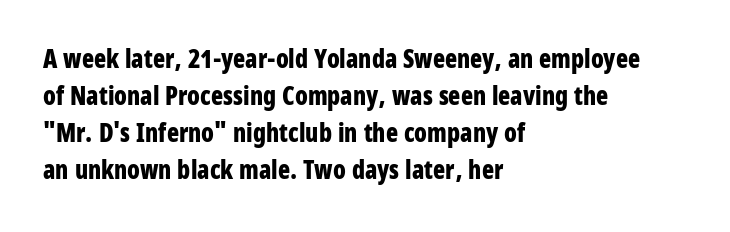
{"italic": "no", "bold": "yes", "underline": "no", "align": "left", "line_spacing": "normal", "line_spacing_ratio": 1.48, "letter_spacing": "normal", "letter_spacing_em": 0.0, "glyph_px": 25}
